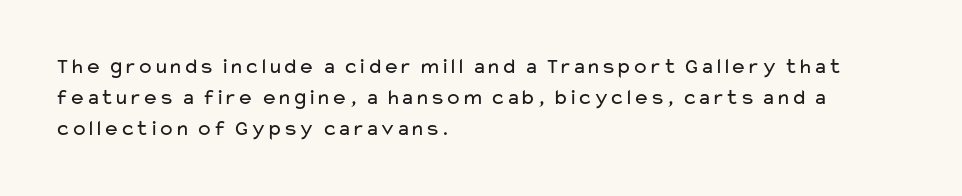
The image shows 22 px text type, upright; set left-aligned, normal line spacing (1.41x), normal letter spacing, not underlined.
